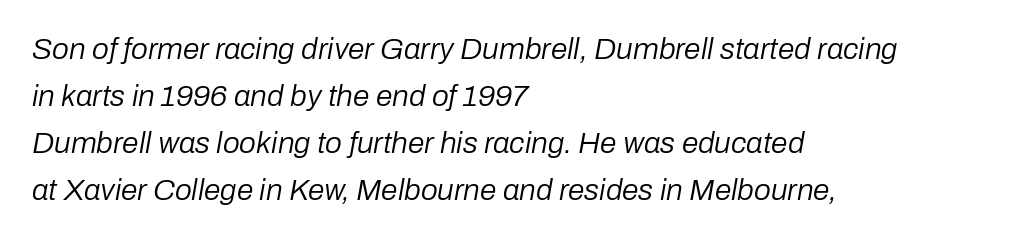
{"italic": "yes", "lean": "right", "slant_degrees": 10, "bold": "no", "weight": "regular", "width": "normal", "stroke_contrast": "low", "x_height": "medium", "monospaced": "no", "underline": "no", "align": "left", "line_spacing": "normal", "line_spacing_ratio": 1.57, "letter_spacing": "normal", "letter_spacing_em": 0.0, "glyph_px": 30}
